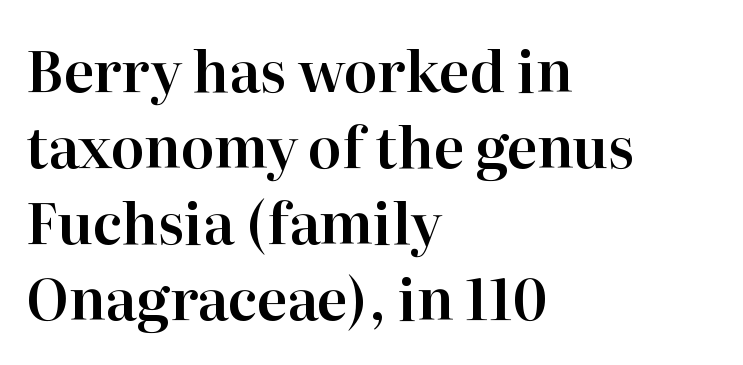
{"serif": "yes", "italic": "no", "width": "normal", "stroke_contrast": "high", "x_height": "medium", "monospaced": "no", "underline": "no", "align": "left", "line_spacing": "normal", "line_spacing_ratio": 1.36, "letter_spacing": "normal", "letter_spacing_em": 0.0, "glyph_px": 56}
